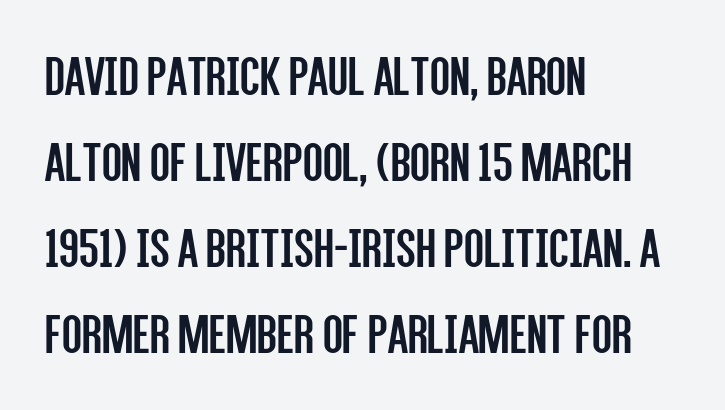
{"serif": "no", "italic": "no", "bold": "no", "weight": "regular", "width": "condensed", "stroke_contrast": "low", "x_height": "large", "monospaced": "no", "underline": "no", "align": "left", "line_spacing": "normal", "line_spacing_ratio": 1.48, "letter_spacing": "normal", "letter_spacing_em": 0.0, "glyph_px": 58}
